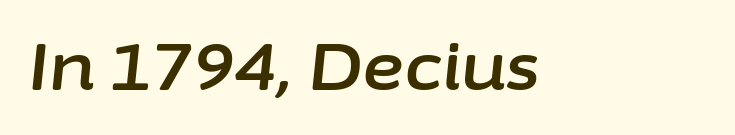
The letters are slanted; this is an italic face. How are the letters spaced? Ordinarily, with no added tracking. Just letters on the line, the space beneath them empty. Proportional: the letters do not fall into vertical columns.
